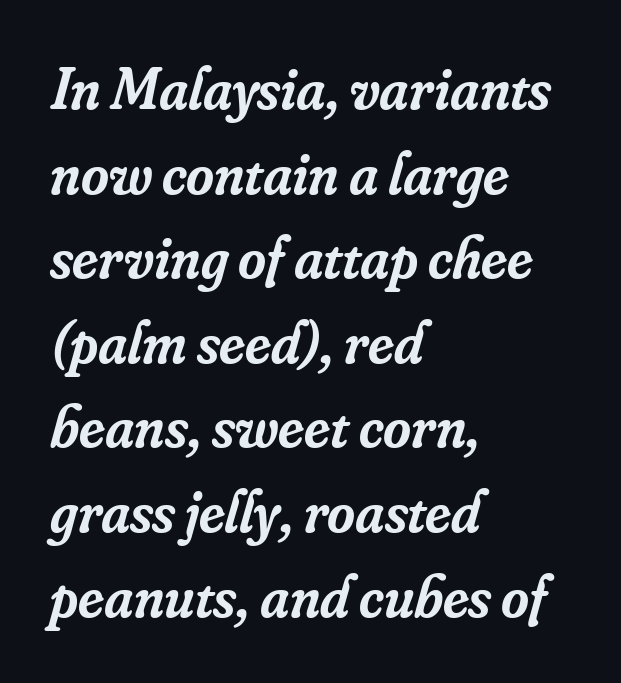
Beneath every word, the page is bare. Caption: semibold face, moderately heavy strokes. Small tapered or slab feet sit at the stroke ends, so this counts as serif. Horizontally, the lines are justified to the leading edge only. Italic? Definitely — the glyphs are oblique.
